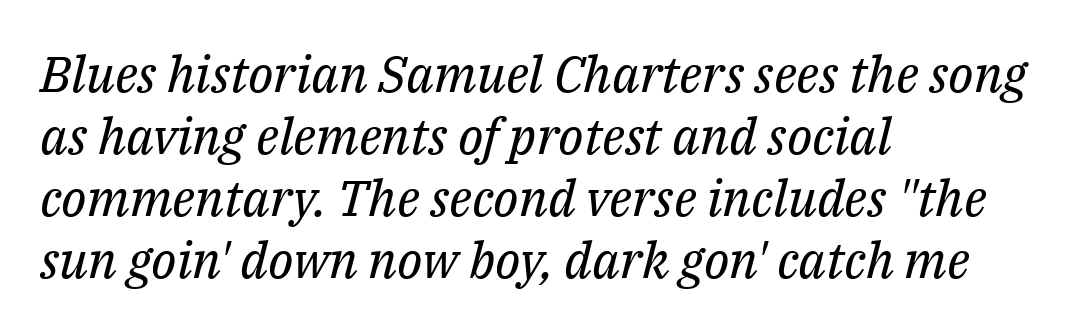
{"serif": "yes", "italic": "yes", "lean": "right", "slant_degrees": 14, "bold": "no", "weight": "regular", "width": "normal", "stroke_contrast": "medium", "x_height": "medium", "monospaced": "no", "underline": "no", "align": "left", "line_spacing_ratio": 1.24, "letter_spacing": "normal", "letter_spacing_em": 0.0, "glyph_px": 50}
